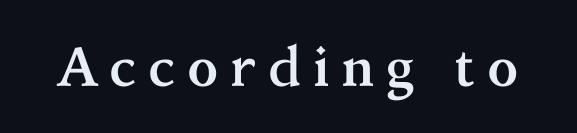
The image shows 55 px semibold serif type, upright; set unusually wide letter spacing (+0.2 em), not underlined; medium stroke contrast and a medium x-height.
